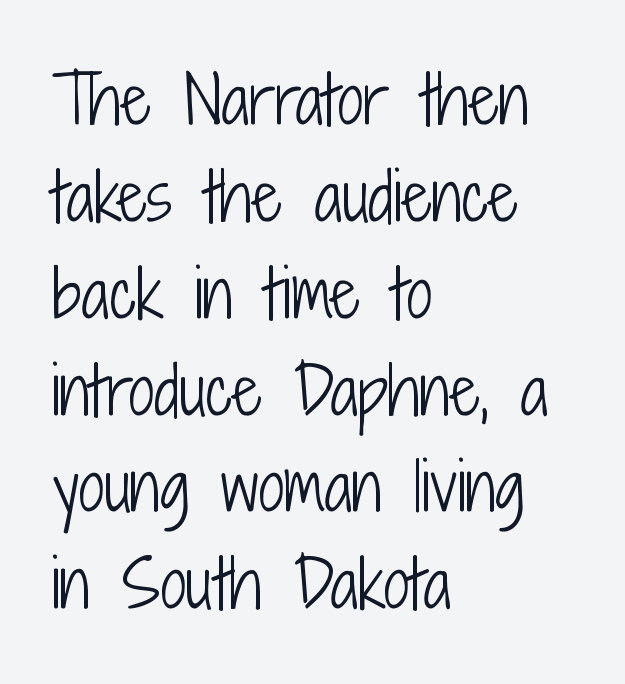
{"serif": "no", "italic": "no", "bold": "no", "weight": "light", "width": "condensed", "stroke_contrast": "low", "x_height": "medium", "monospaced": "no", "underline": "no", "align": "left", "line_spacing": "normal", "line_spacing_ratio": 1.49, "letter_spacing": "normal", "letter_spacing_em": 0.0, "glyph_px": 65}
